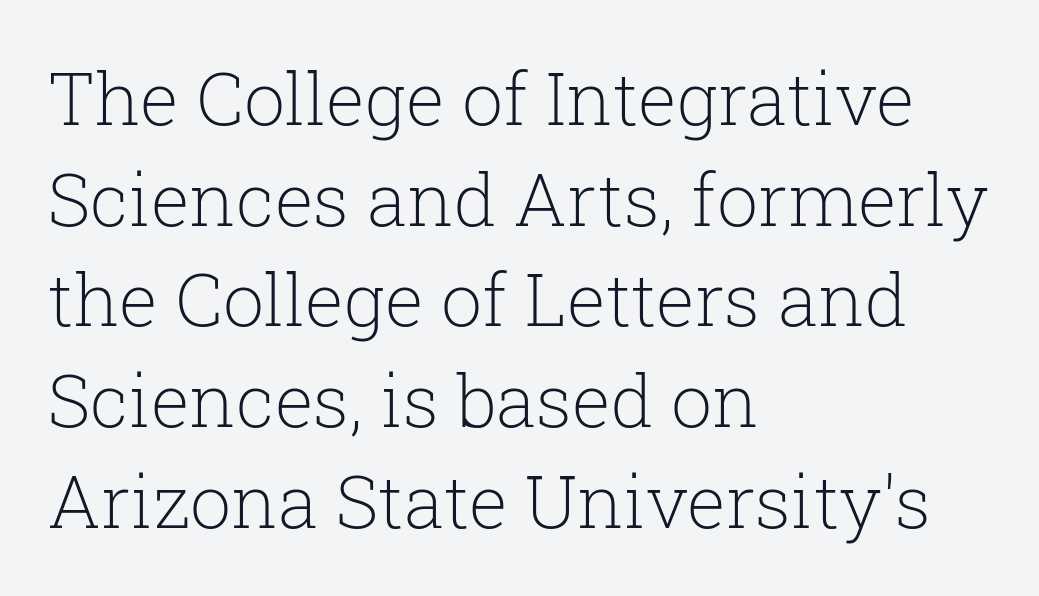
Q: Is the text bold? A: No.
Q: Is the text italic (slanted)? A: No, it is upright.
Q: Is the typeface a serif or a sans-serif typeface? A: Serif.
Q: Is the text underlined? A: No.
Q: How is the paragraph aligned? A: Left-aligned.
Q: Is the spacing between letters normal or unusually wide? A: Normal.
Q: Is the spacing between lines tight, normal or loose? A: Normal.
Q: Width (condensed, normal, or wide)? A: Normal.
Q: Stroke contrast? A: Low.
Q: x-height? A: Medium.
Q: Monospaced? A: No.
